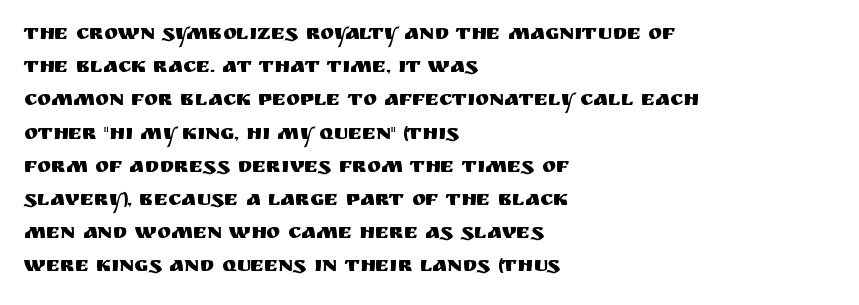
Q: Is the text italic (slanted)? A: No, it is upright.
Q: Is the text underlined? A: No.
Q: How is the paragraph aligned? A: Left-aligned.
Q: Is the spacing between letters normal or unusually wide? A: Normal.
Q: Is the spacing between lines tight, normal or loose? A: Normal.
